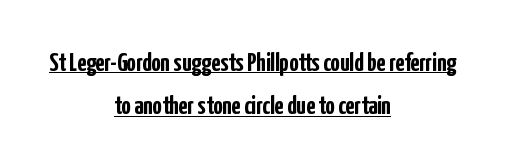
The image shows 26 px bold type, upright; set centered, normal line spacing (1.66x), normal letter spacing, underlined.
